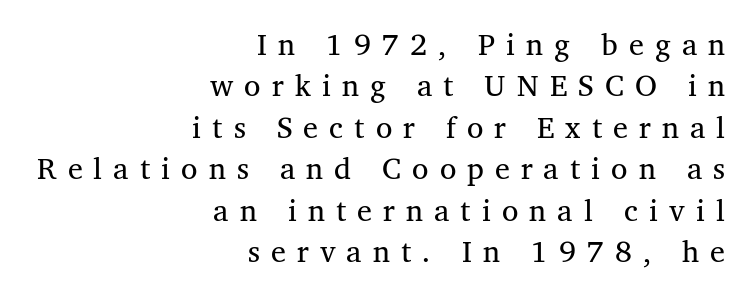
The image shows 30 px serif type; set right-aligned, normal line spacing (1.38x), unusually wide letter spacing (+0.37 em), not underlined; medium stroke contrast and a medium x-height.
